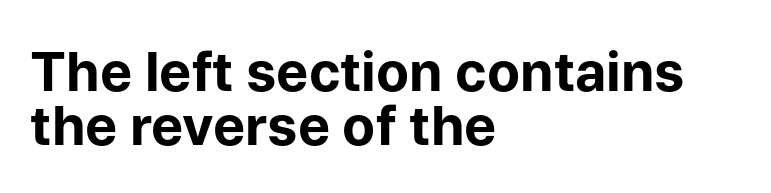
Q: Is the text bold? A: Yes.
Q: Is the text italic (slanted)? A: No, it is upright.
Q: Is the typeface a serif or a sans-serif typeface? A: Sans-serif.
Q: Is the text underlined? A: No.
Q: How is the paragraph aligned? A: Left-aligned.
Q: Is the spacing between letters normal or unusually wide? A: Normal.
Q: Is the spacing between lines tight, normal or loose? A: Tight.
Q: Width (condensed, normal, or wide)? A: Normal.
Q: Stroke contrast? A: Low.
Q: x-height? A: Medium.
Q: Monospaced? A: No.
